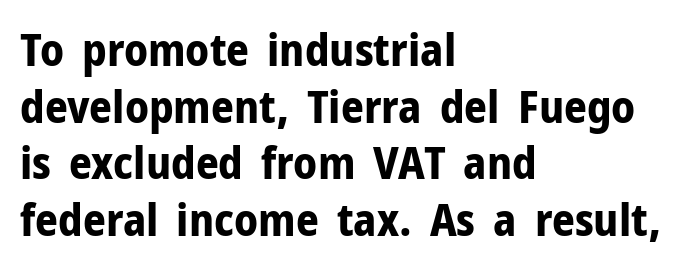
The image shows 45 px bold sans-serif type, upright; set left-aligned, normal line spacing (1.26x), normal letter spacing, not underlined; low stroke contrast and a medium x-height.
